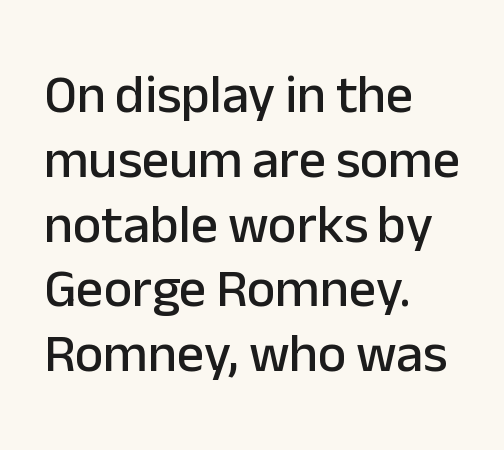
The image shows 54 px sans-serif type, upright; set left-aligned, line spacing 1.2x, normal letter spacing, not underlined; low stroke contrast and a medium x-height.
